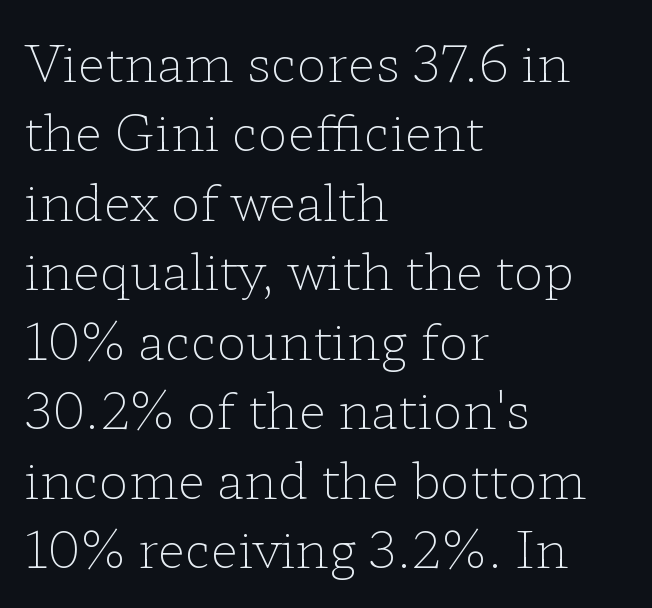
{"serif": "yes", "italic": "no", "bold": "no", "weight": "light", "width": "wide", "stroke_contrast": "low", "x_height": "medium", "monospaced": "no", "underline": "no", "align": "left", "line_spacing": "normal", "line_spacing_ratio": 1.39, "letter_spacing": "normal", "letter_spacing_em": 0.0, "glyph_px": 50}
